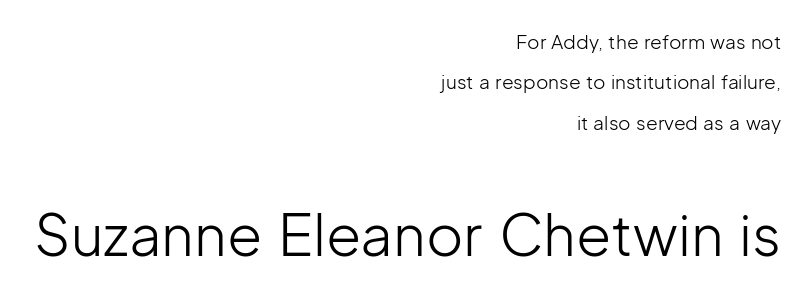
Q: Is the text bold? A: No.
Q: Is the text italic (slanted)? A: No, it is upright.
Q: Is the typeface a serif or a sans-serif typeface? A: Sans-serif.
Q: Is the text underlined? A: No.
Q: How is the paragraph aligned? A: Right-aligned.
Q: Is the spacing between letters normal or unusually wide? A: Normal.
Q: Is the spacing between lines tight, normal or loose? A: Loose.
Q: Which block of text is set in a larger size, the first (top) or the second (bottom)? A: The second (bottom) one.
Q: Width (condensed, normal, or wide)? A: Normal.
Q: Stroke contrast? A: Low.
Q: x-height? A: Medium.
Q: Monospaced? A: No.
